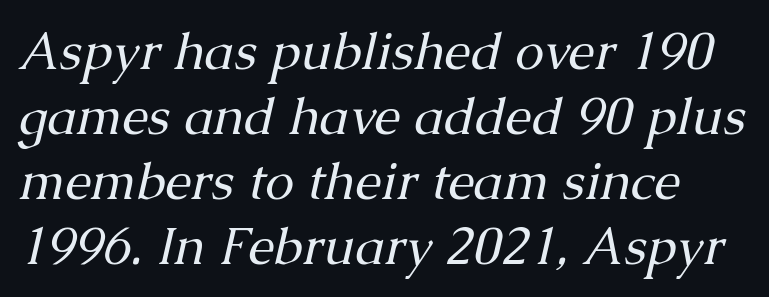
{"serif": "yes", "italic": "yes", "lean": "right", "slant_degrees": 13, "bold": "no", "weight": "regular", "width": "normal", "stroke_contrast": "medium", "x_height": "medium", "monospaced": "no", "underline": "no", "align": "left", "line_spacing": "normal", "line_spacing_ratio": 1.25, "letter_spacing": "normal", "letter_spacing_em": 0.0, "glyph_px": 52}
